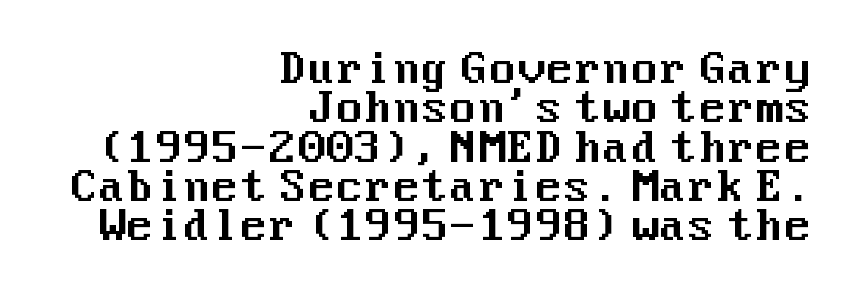
Baseline-to-baseline distance is barely more than the letter height. Does extra space separate the letters? No, they use regular spacing. The setting favours the right margin, as signatures and pull-quotes sometimes do. The string is rendered with underlining switched off.
